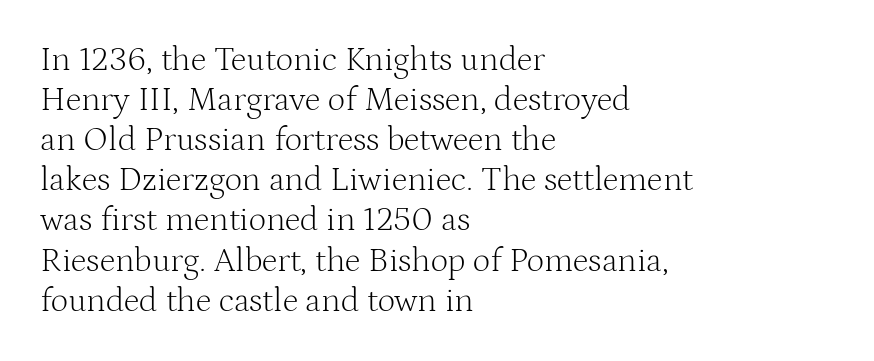
{"serif": "yes", "italic": "no", "bold": "no", "weight": "light", "width": "normal", "stroke_contrast": "medium", "x_height": "medium", "monospaced": "no", "underline": "no", "align": "left", "line_spacing_ratio": 1.18, "letter_spacing": "normal", "letter_spacing_em": 0.0, "glyph_px": 34}
